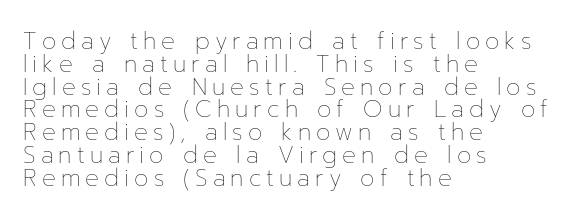
Q: Is the text bold? A: No.
Q: Is the text italic (slanted)? A: No, it is upright.
Q: Is the text underlined? A: No.
Q: How is the paragraph aligned? A: Left-aligned.
Q: Is the spacing between letters normal or unusually wide? A: Unusually wide.
Q: Is the spacing between lines tight, normal or loose? A: Tight.
